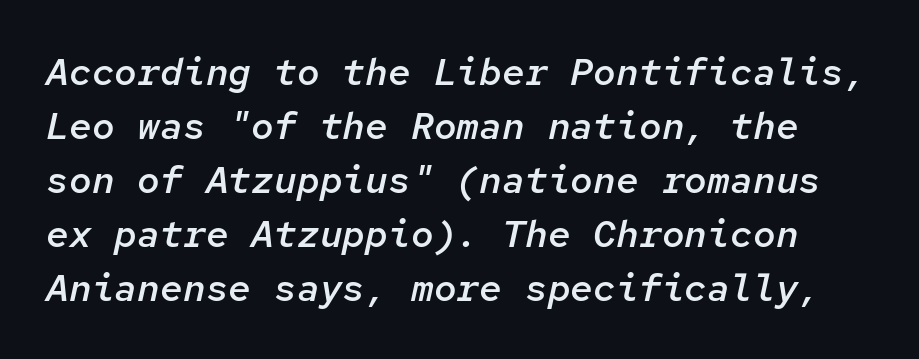
The space directly below the letters is spotless. Look at the tracking — it's just the regular setting, nothing added. Compared with an ordinary text face, these strokes are moderately heavier — a semibold. Spacing verdict: monospaced, one width for all characters. If you measured baseline to baseline, you'd find a middling distance. Rendered with sloped, italic letterforms.
